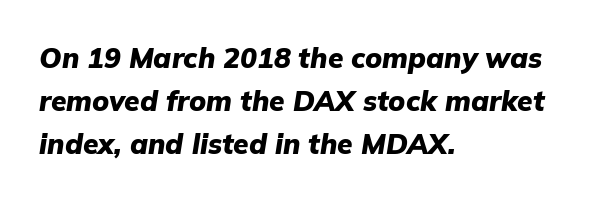
The image shows 28 px heavy type, italic (leaning right); set left-aligned, normal line spacing (1.54x), normal letter spacing, not underlined; low stroke contrast and a medium x-height.
